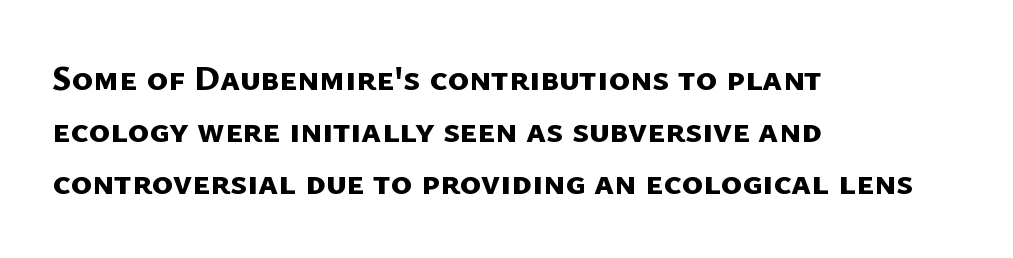
{"serif": "no", "bold": "yes", "weight": "bold", "width": "normal", "stroke_contrast": "low", "x_height": "medium", "monospaced": "no", "underline": "no", "align": "left", "line_spacing": "normal", "line_spacing_ratio": 1.45, "letter_spacing": "normal", "letter_spacing_em": 0.0, "glyph_px": 36}
